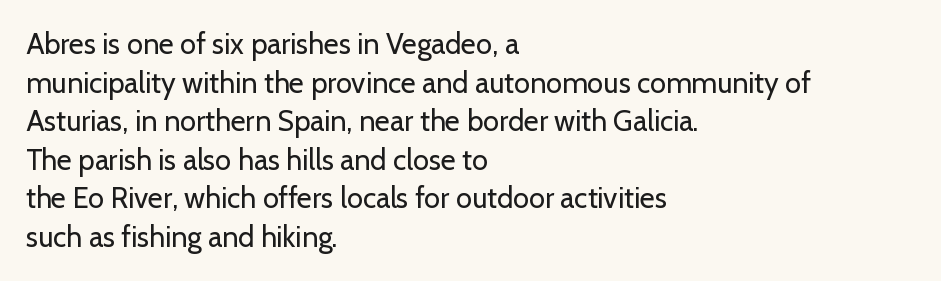
The image shows 29 px regular-weight sans-serif type, upright; set left-aligned, normal line spacing (1.33x), normal letter spacing, not underlined; low stroke contrast and a medium x-height.
